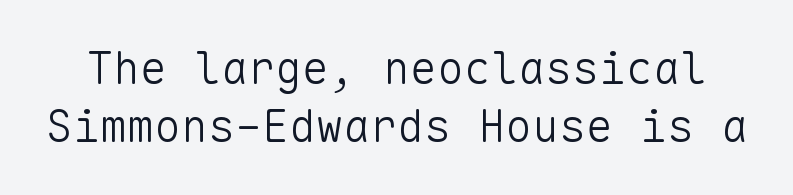
Q: Is the text bold? A: No.
Q: Is the text italic (slanted)? A: No, it is upright.
Q: Is the typeface a serif or a sans-serif typeface? A: Sans-serif.
Q: Is the text underlined? A: No.
Q: Is the spacing between letters normal or unusually wide? A: Normal.
Q: Is the spacing between lines tight, normal or loose? A: Normal.
Q: Width (condensed, normal, or wide)? A: Normal.
Q: Stroke contrast? A: Low.
Q: x-height? A: Medium.
Q: Monospaced? A: Yes.
